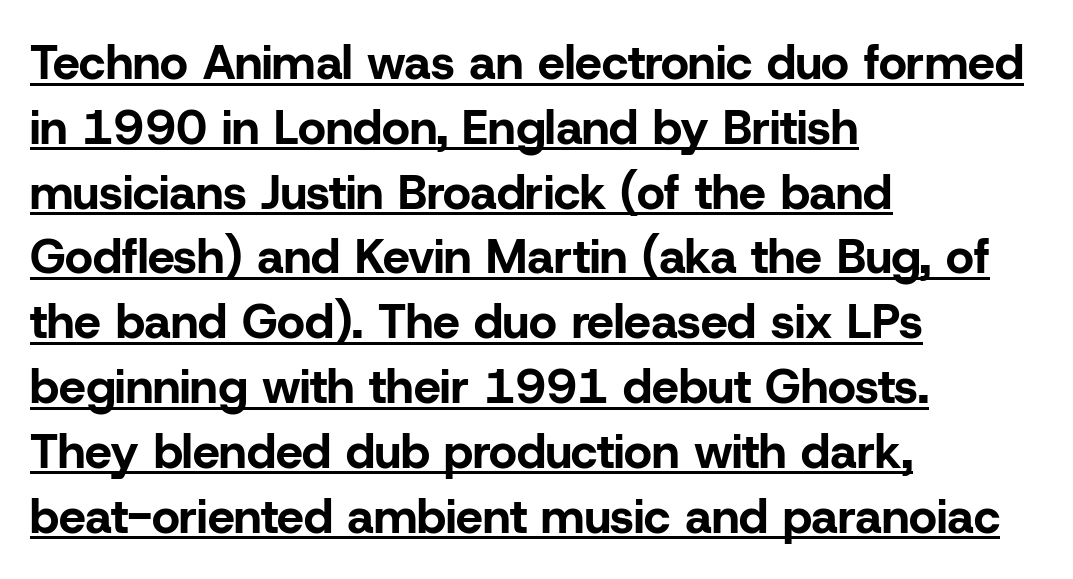
The words here are underlined. Posture: vertical. Vertical spacing — default. Glyph-to-glyph distance matches everyday printed text. Teacher's note: observe the even left margin — that is flush-left alignment.
